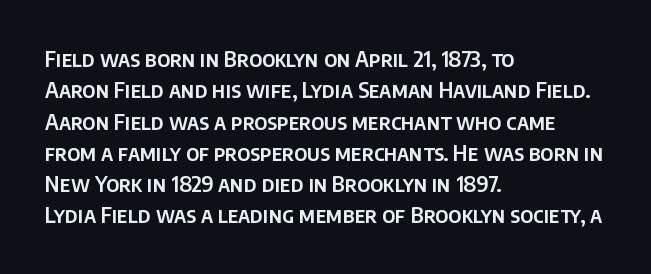
{"italic": "no", "underline": "no", "align": "left", "line_spacing": "normal", "line_spacing_ratio": 1.49, "letter_spacing": "normal", "letter_spacing_em": 0.0, "glyph_px": 21}
